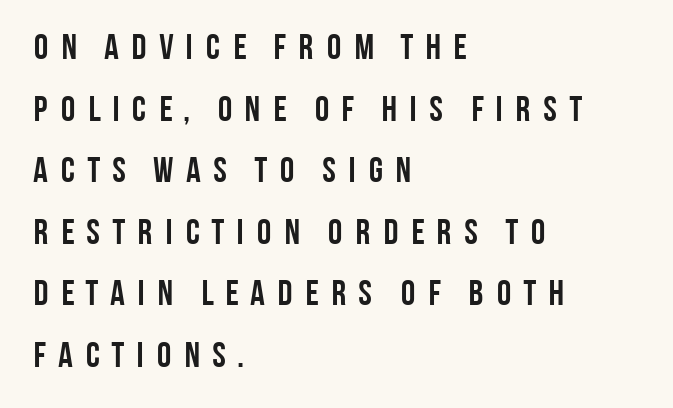
{"serif": "no", "italic": "no", "bold": "yes", "weight": "semibold", "width": "condensed", "stroke_contrast": "low", "x_height": "large", "monospaced": "no", "underline": "no", "align": "left", "line_spacing_ratio": 1.71, "letter_spacing": "wide", "letter_spacing_em": 0.27, "glyph_px": 36}
